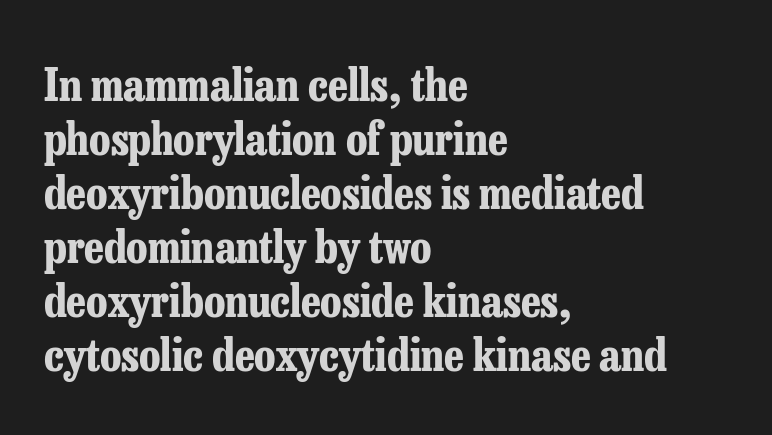
Q: Is the text bold? A: Yes.
Q: Is the text italic (slanted)? A: No, it is upright.
Q: Is the typeface a serif or a sans-serif typeface? A: Serif.
Q: Is the text underlined? A: No.
Q: How is the paragraph aligned? A: Left-aligned.
Q: Is the spacing between letters normal or unusually wide? A: Normal.
Q: Width (condensed, normal, or wide)? A: Condensed.
Q: Stroke contrast? A: Low.
Q: x-height? A: Medium.
Q: Monospaced? A: No.
